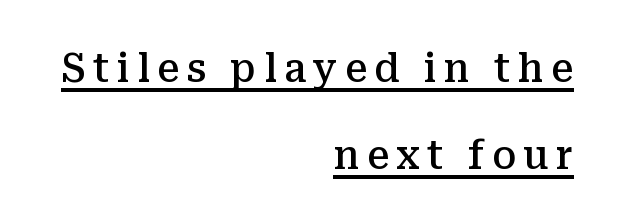
Q: Is the text bold? A: Semi-bold.
Q: Is the text italic (slanted)? A: No, it is upright.
Q: Is the typeface a serif or a sans-serif typeface? A: Serif.
Q: Is the text underlined? A: Yes.
Q: How is the paragraph aligned? A: Right-aligned.
Q: Is the spacing between lines tight, normal or loose? A: Loose.
Q: Width (condensed, normal, or wide)? A: Normal.
Q: Stroke contrast? A: Medium.
Q: x-height? A: Medium.
Q: Monospaced? A: No.
